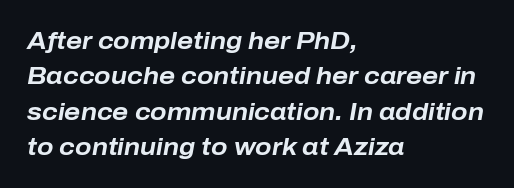
Q: Is the text bold? A: Yes.
Q: Is the text italic (slanted)? A: Yes, it leans right by about 10 degrees.
Q: Is the text underlined? A: No.
Q: How is the paragraph aligned? A: Left-aligned.
Q: Is the spacing between letters normal or unusually wide? A: Normal.
Q: Is the spacing between lines tight, normal or loose? A: Normal.
